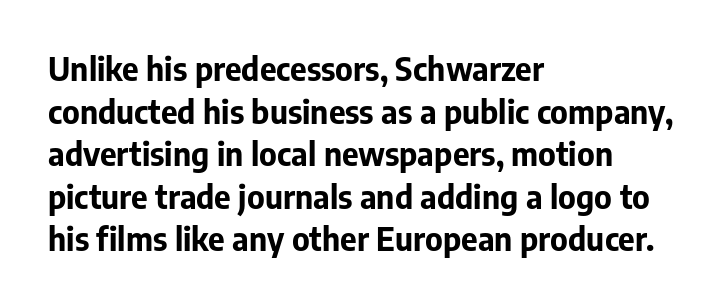
{"serif": "no", "italic": "no", "bold": "yes", "weight": "bold", "width": "normal", "stroke_contrast": "low", "x_height": "medium", "monospaced": "no", "underline": "no", "align": "left", "line_spacing": "normal", "line_spacing_ratio": 1.33, "letter_spacing": "normal", "letter_spacing_em": 0.0, "glyph_px": 32}
